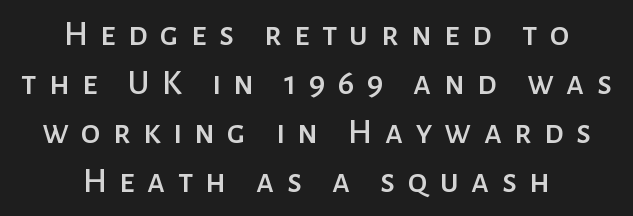
Q: Is the text italic (slanted)? A: No, it is upright.
Q: Is the typeface a serif or a sans-serif typeface? A: Sans-serif.
Q: Is the text underlined? A: No.
Q: How is the paragraph aligned? A: Centered.
Q: Is the spacing between letters normal or unusually wide? A: Unusually wide.
Q: Is the spacing between lines tight, normal or loose? A: Normal.
Q: Width (condensed, normal, or wide)? A: Normal.
Q: Stroke contrast? A: Low.
Q: x-height? A: Medium.
Q: Monospaced? A: No.
